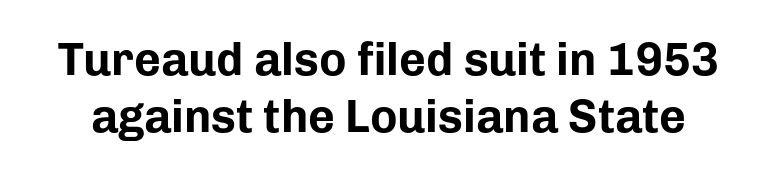
The image shows 46 px bold sans-serif type, upright; set line spacing 1.23x, normal letter spacing, not underlined; low stroke contrast and a medium x-height.
